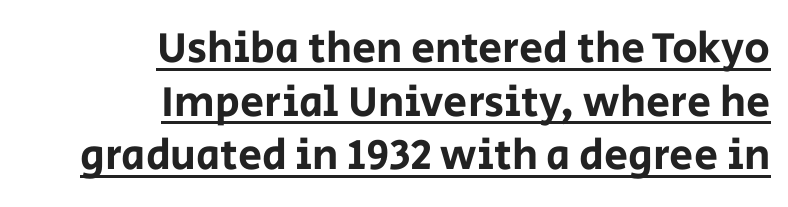
{"serif": "no", "italic": "no", "width": "normal", "stroke_contrast": "low", "x_height": "large", "monospaced": "no", "underline": "yes", "align": "right", "line_spacing": "normal", "line_spacing_ratio": 1.25, "letter_spacing": "normal", "letter_spacing_em": 0.0, "glyph_px": 43}
